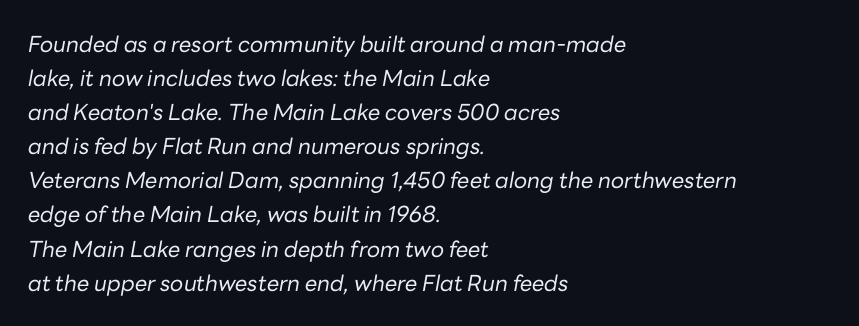
The image shows 22 px text type, italic (leaning right); set left-aligned, normal line spacing (1.55x), normal letter spacing, not underlined.
